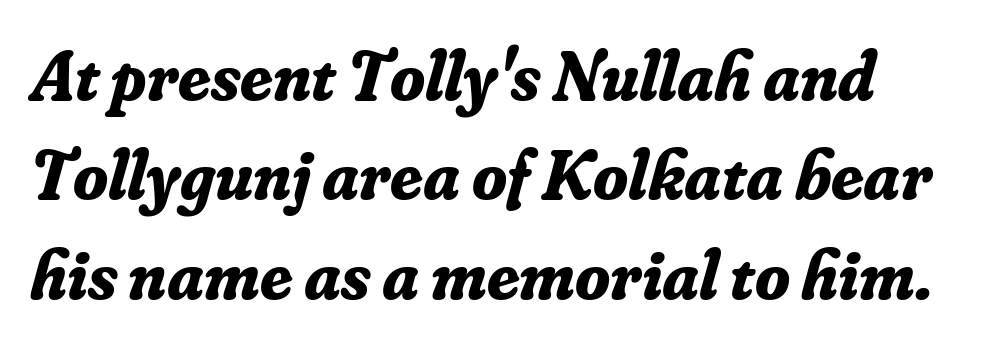
{"serif": "yes", "italic": "yes", "lean": "right", "slant_degrees": 16, "bold": "yes", "weight": "bold", "width": "normal", "stroke_contrast": "low", "x_height": "small", "monospaced": "no", "underline": "no", "line_spacing": "normal", "line_spacing_ratio": 1.4, "letter_spacing": "normal", "letter_spacing_em": 0.0, "glyph_px": 71}
